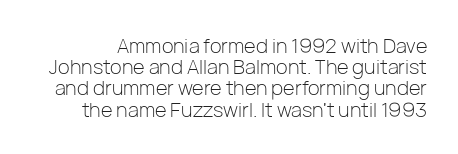
Q: Is the text bold? A: No.
Q: Is the text italic (slanted)? A: No, it is upright.
Q: Is the text underlined? A: No.
Q: Is the spacing between letters normal or unusually wide? A: Normal.
Q: Is the spacing between lines tight, normal or loose? A: Tight.
